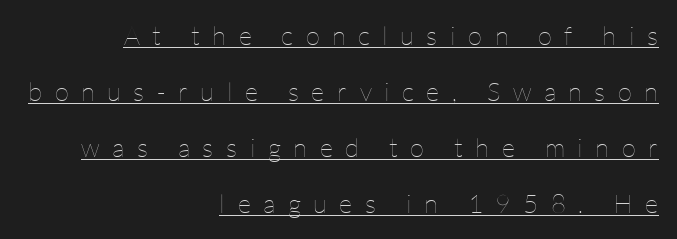
{"italic": "no", "bold": "no", "underline": "yes", "align": "right", "line_spacing": "loose", "line_spacing_ratio": 2.16, "letter_spacing": "wide", "letter_spacing_em": 0.48, "glyph_px": 26}
